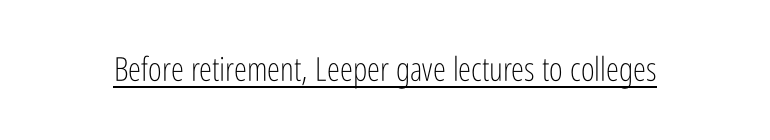
The image shows 33 px light, condensed sans-serif type, upright; set normal letter spacing, underlined; low stroke contrast and a medium x-height.
